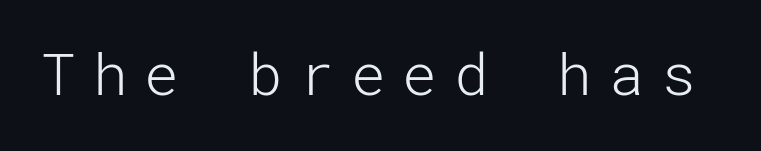
Q: Is the text bold? A: No.
Q: Is the text italic (slanted)? A: No, it is upright.
Q: Is the typeface a serif or a sans-serif typeface? A: Sans-serif.
Q: Is the text underlined? A: No.
Q: Is the spacing between letters normal or unusually wide? A: Unusually wide.
Q: Width (condensed, normal, or wide)? A: Normal.
Q: Stroke contrast? A: Low.
Q: x-height? A: Medium.
